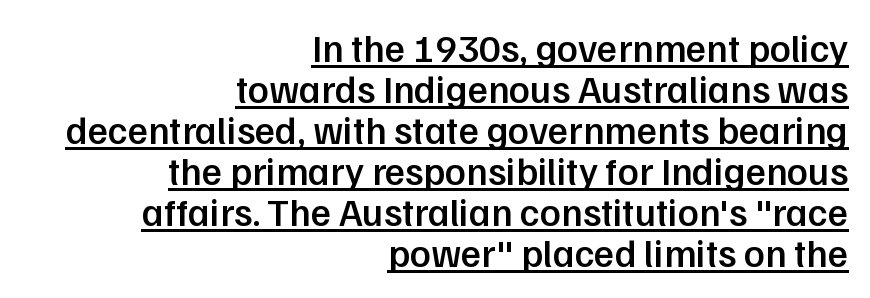
The image shows 39 px semibold sans-serif type, upright; set right-aligned, tight line spacing (1.05x), normal letter spacing, underlined; low stroke contrast and a medium x-height.
